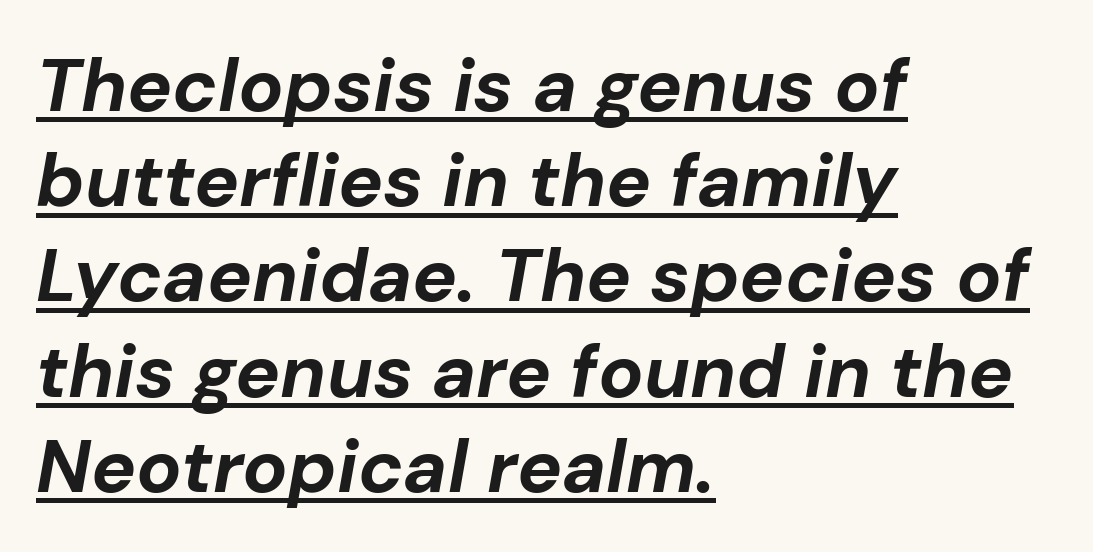
The setting favours the left margin, as ordinary paragraphs usually do. Is there an underline? Yes — a line sits under the letters. A typesetter would mark this as italic. Standard letterfit; no display-style spreading of the glyphs.
